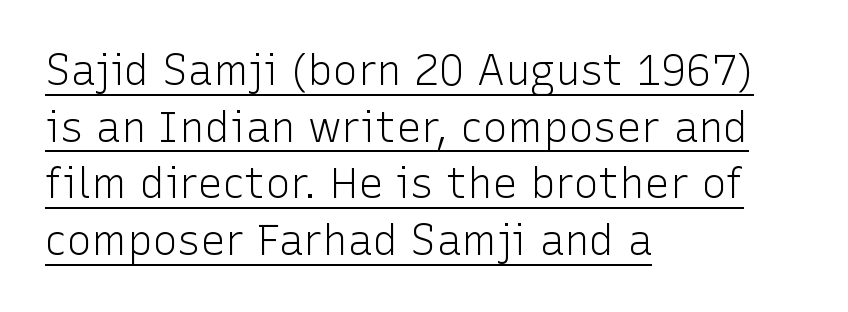
The image shows 42 px light sans-serif type, upright; set left-aligned, normal line spacing (1.35x), normal letter spacing, underlined; low stroke contrast and a medium x-height.
